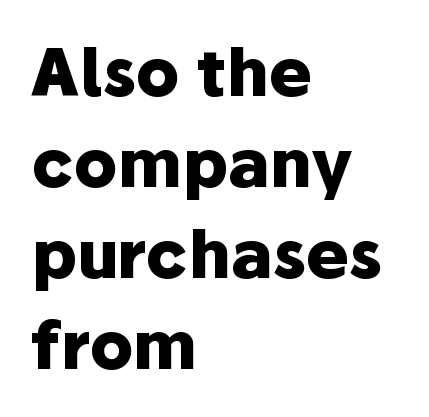
Q: Is the text bold? A: Yes.
Q: Is the text italic (slanted)? A: No, it is upright.
Q: Is the typeface a serif or a sans-serif typeface? A: Sans-serif.
Q: Is the text underlined? A: No.
Q: How is the paragraph aligned? A: Left-aligned.
Q: Is the spacing between letters normal or unusually wide? A: Normal.
Q: Is the spacing between lines tight, normal or loose? A: Normal.
Q: Width (condensed, normal, or wide)? A: Normal.
Q: Stroke contrast? A: Low.
Q: x-height? A: Medium.
Q: Monospaced? A: No.
